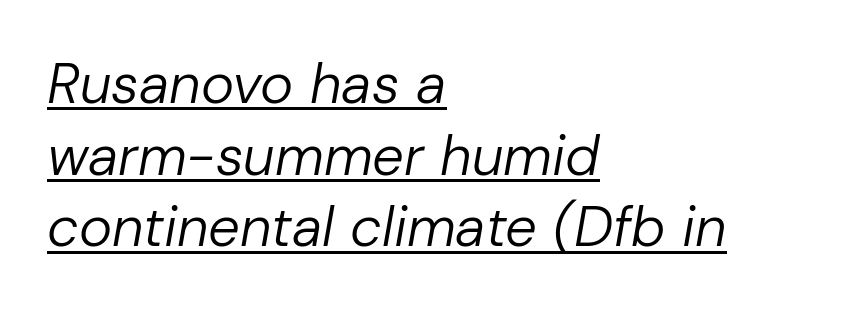
{"italic": "yes", "lean": "right", "slant_degrees": 10, "bold": "no", "weight": "regular", "width": "normal", "stroke_contrast": "low", "x_height": "medium", "monospaced": "no", "underline": "yes", "align": "left", "line_spacing": "normal", "line_spacing_ratio": 1.28, "letter_spacing": "normal", "letter_spacing_em": 0.0, "glyph_px": 56}
